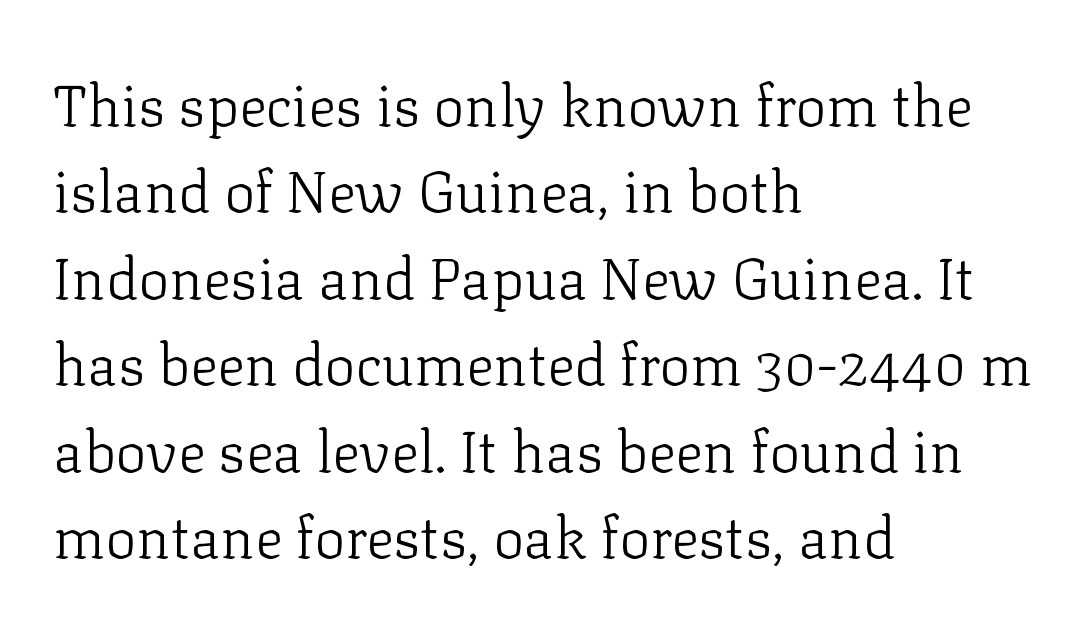
The image shows 58 px light serif type, upright; set left-aligned, normal line spacing (1.49x), normal letter spacing, not underlined; low stroke contrast and a medium x-height.
